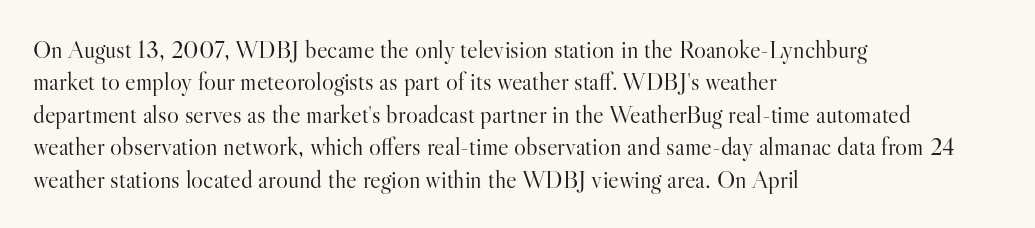
The words here are not underlined. Whoever set this chose a conventional vertical rhythm. Honestly, the letter spacing is just normal — you wouldn't notice it. Tall strokes in this sample are plumb rather than angled. Compared with a centered layout, this one pins lines to the left instead. The weight tops out at a normal text grade.
